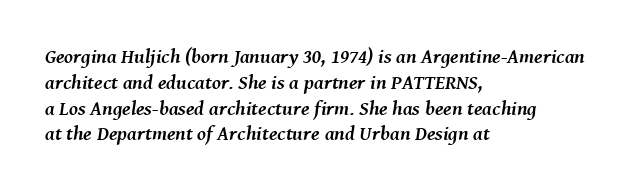
Q: Is the text bold? A: Yes.
Q: Is the text italic (slanted)? A: Yes, it leans right by about 8 degrees.
Q: Is the text underlined? A: No.
Q: How is the paragraph aligned? A: Left-aligned.
Q: Is the spacing between letters normal or unusually wide? A: Normal.
Q: Is the spacing between lines tight, normal or loose? A: Normal.
